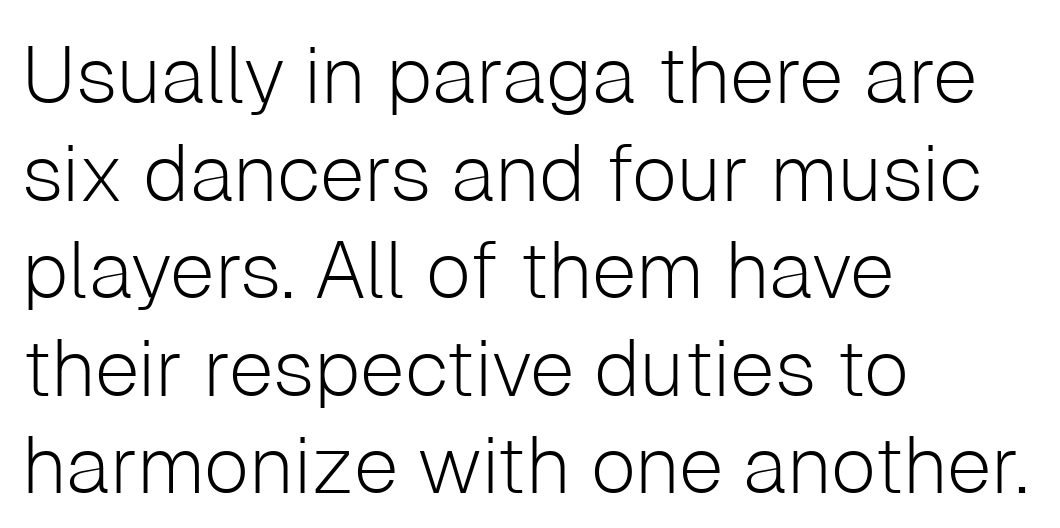
Q: Is the text bold? A: No.
Q: Is the text italic (slanted)? A: No, it is upright.
Q: Is the typeface a serif or a sans-serif typeface? A: Sans-serif.
Q: Is the text underlined? A: No.
Q: How is the paragraph aligned? A: Left-aligned.
Q: Is the spacing between letters normal or unusually wide? A: Normal.
Q: Width (condensed, normal, or wide)? A: Normal.
Q: Stroke contrast? A: Low.
Q: x-height? A: Medium.
Q: Monospaced? A: No.
